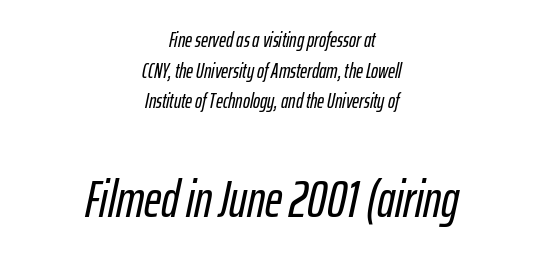
{"italic": "yes", "lean": "right", "slant_degrees": 12, "width": "condensed", "stroke_contrast": "low", "x_height": "medium", "monospaced": "no", "underline": "no", "align": "center", "line_spacing": "normal", "line_spacing_ratio": 1.46, "letter_spacing": "normal", "letter_spacing_em": 0.0, "larger_block": "second", "size_ratio": 2.48, "glyph_px": 52}
